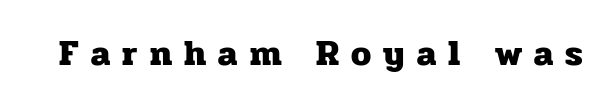
{"serif": "yes", "italic": "no", "bold": "yes", "weight": "heavy", "width": "normal", "stroke_contrast": "low", "x_height": "medium", "monospaced": "no", "underline": "no", "letter_spacing": "wide", "letter_spacing_em": 0.34, "glyph_px": 36}
